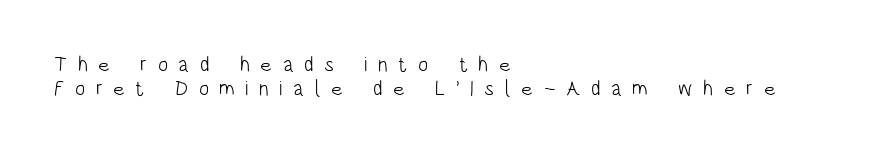
The image shows 21 px text type, upright; set left-aligned, tight line spacing (1.15x), unusually wide letter spacing (+0.5 em), not underlined.
